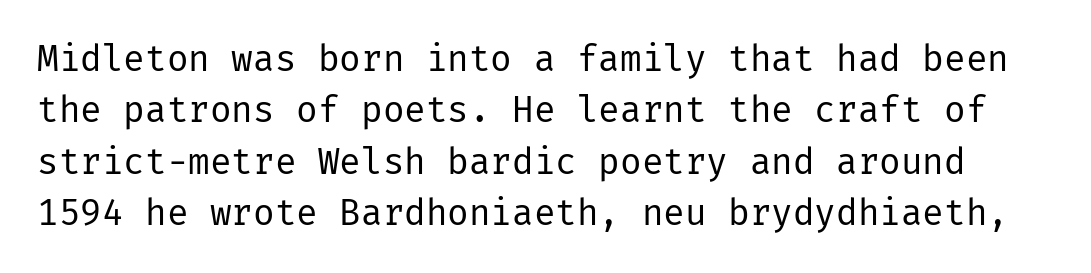
{"serif": "no", "italic": "no", "bold": "no", "weight": "regular", "width": "normal", "stroke_contrast": "low", "x_height": "medium", "underline": "no", "line_spacing": "normal", "line_spacing_ratio": 1.43, "letter_spacing": "normal", "letter_spacing_em": 0.0, "glyph_px": 36}
